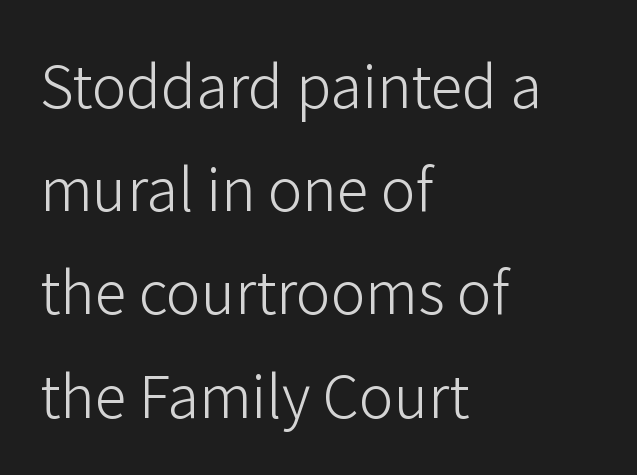
The image shows 58 px light sans-serif type, upright; set left-aligned, line spacing 1.78x, normal letter spacing, not underlined; low stroke contrast and a medium x-height.
